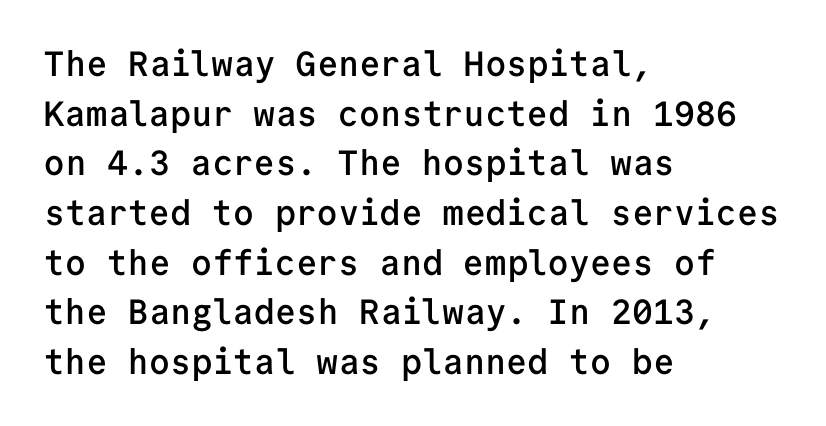
When letters stand straight like this, we call the style roman or upright. Where is the straight margin? On the left. Horizontal bands of white between lines are of average thickness. Type style note: lacks serifs. No extra tracking has been applied to these lines.
